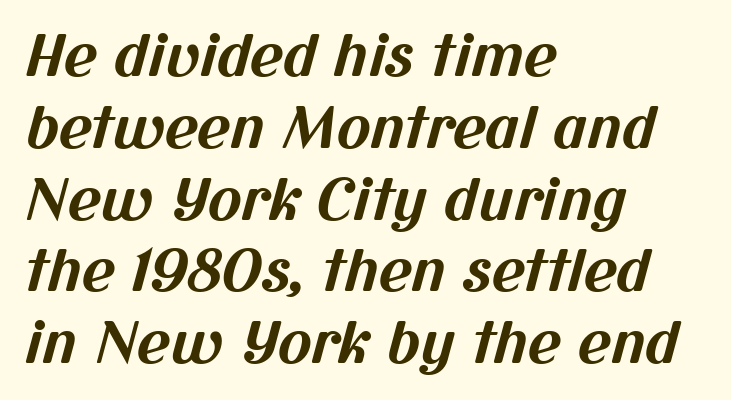
Q: Is the text bold? A: Yes.
Q: Is the typeface a serif or a sans-serif typeface? A: Sans-serif.
Q: Is the text underlined? A: No.
Q: How is the paragraph aligned? A: Left-aligned.
Q: Is the spacing between letters normal or unusually wide? A: Normal.
Q: Is the spacing between lines tight, normal or loose? A: Normal.
Q: Width (condensed, normal, or wide)? A: Normal.
Q: Stroke contrast? A: Medium.
Q: x-height? A: Medium.
Q: Monospaced? A: No.
